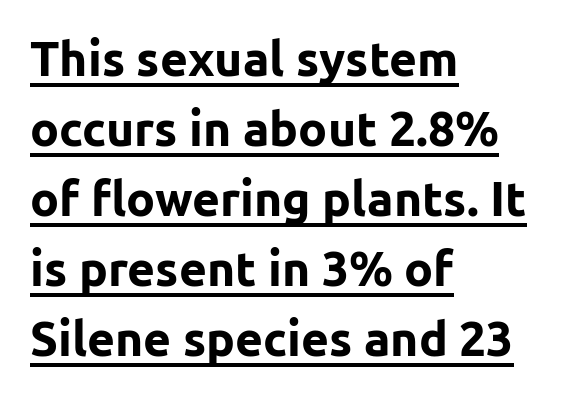
I'd call this a sans setting — the letters go barefoot. Successive baselines arrive at the customary interval. Posture: straight, roman, zero tilt. The paragraph has a hard left edge and a soft right edge.
